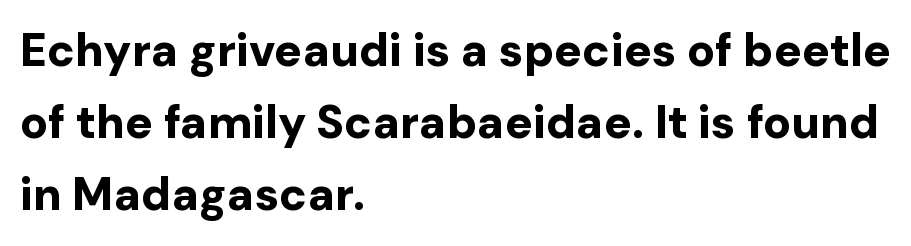
The image shows 46 px bold sans-serif type, upright; set left-aligned, normal line spacing (1.57x), normal letter spacing, not underlined; low stroke contrast and a medium x-height.
